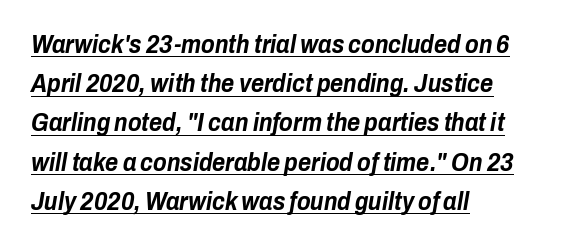
{"italic": "yes", "lean": "right", "slant_degrees": 10, "bold": "yes", "underline": "yes", "align": "left", "line_spacing": "normal", "line_spacing_ratio": 1.57, "letter_spacing": "normal", "letter_spacing_em": 0.0, "glyph_px": 25}
